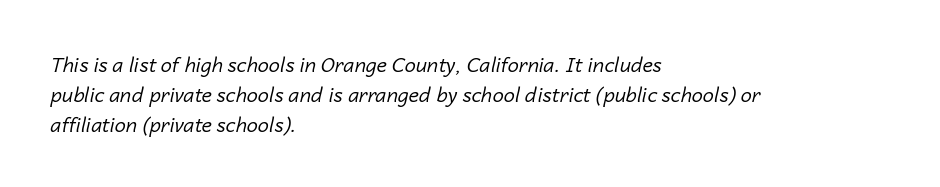
Horizontally, the lines are justified to the leading edge only. Honestly, the letter spacing is just normal — you wouldn't notice it. Stroke mass is kept to a normal reading level or below. Is the type slanted? Yes — the strokes lean at a clear angle. Plain, unruled lines of type. A typesetter would call this leading conventional body-copy spacing.
